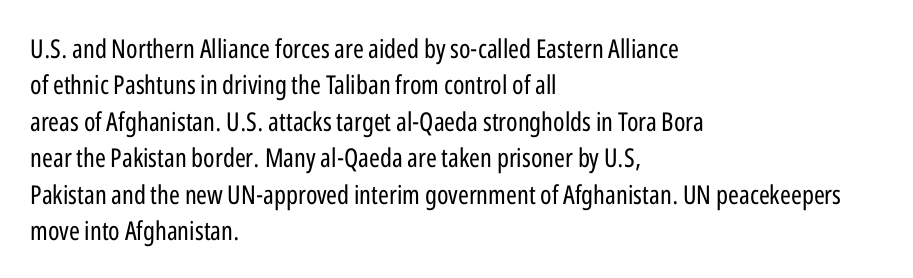
Short and long lines alike share a common starting point at left. The typeface has the unassuming heft of standard copy or less. Is the letter spacing exaggerated? No — it looks like the ordinary default. Has an underline been added? It has not. Posture: vertical.
